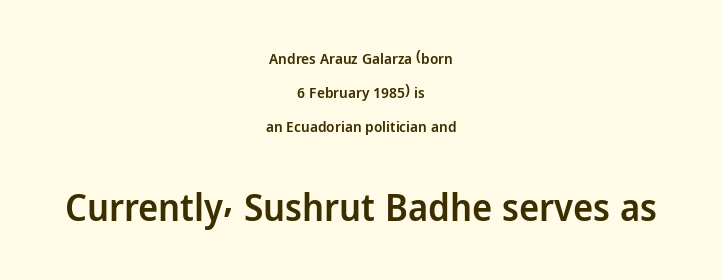
{"serif": "no", "italic": "no", "bold": "semi", "weight": "semibold", "width": "normal", "stroke_contrast": "low", "x_height": "medium", "monospaced": "no", "underline": "no", "align": "center", "line_spacing": "loose", "line_spacing_ratio": 2.27, "letter_spacing": "normal", "letter_spacing_em": 0.0, "larger_block": "second", "size_ratio": 2.53, "glyph_px": 38}
